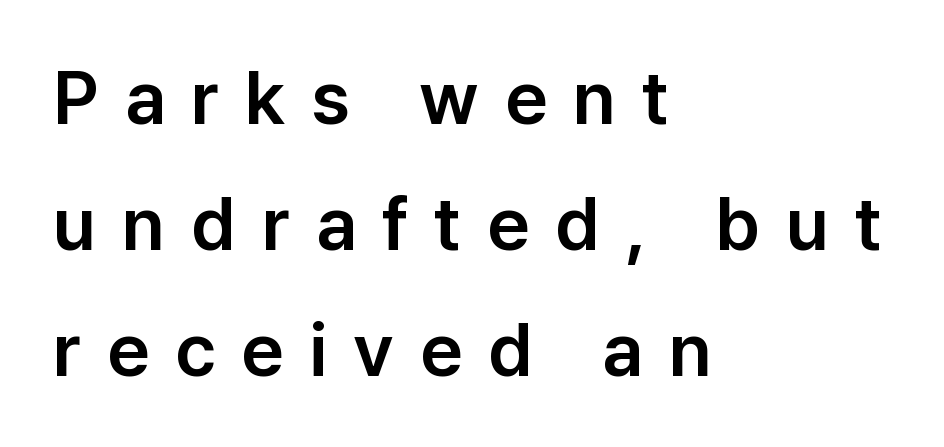
Is there much room between lines? A standard amount, neither cramped nor airy. The space directly below the letters is spotless. The line texture is sparse and dotted thanks to wide tracking. Ascenders rise straight up at ninety degrees. Is this a sans? Yes — the strokes have no serifs. The text block is weighted toward the left margin, trailing off unevenly rightward.
